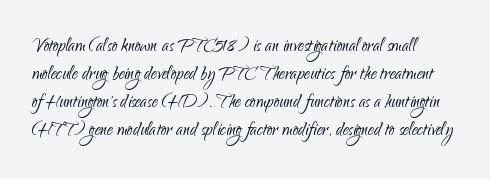
{"bold": "no", "underline": "no", "line_spacing_ratio": 1.22, "letter_spacing": "normal", "letter_spacing_em": 0.0, "glyph_px": 23}
